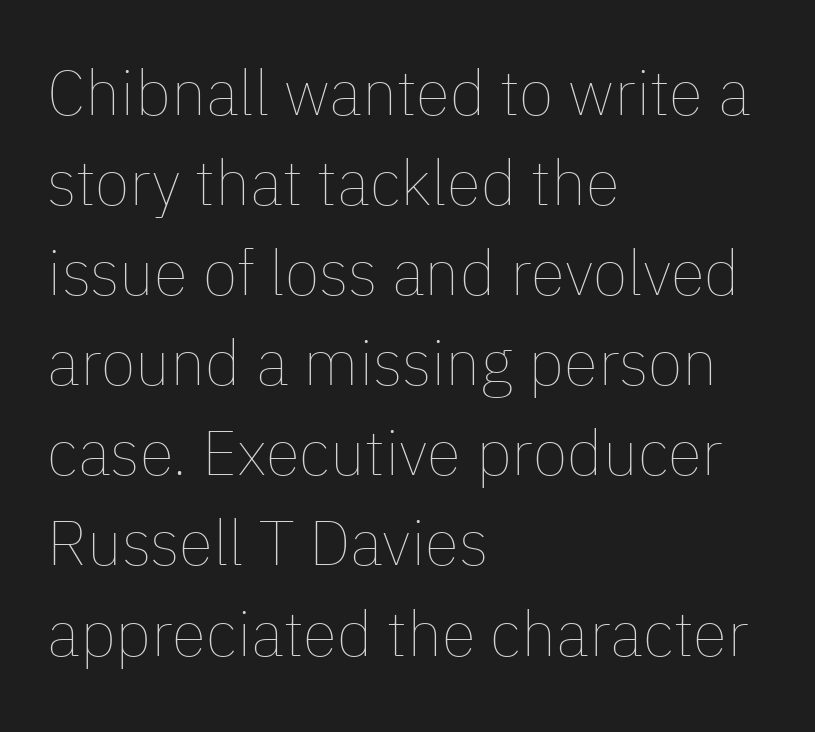
Stroke mass is kept to a normal reading level or below. Quick note: not italic, upright. This sample uses plain, unmodified letter spacing. This sample keeps an unexceptional amount of space between lines. A student would call this left alignment; a typographer would say flush left, rag right. The passage shown is typed in a proportional face where columns would drift.
